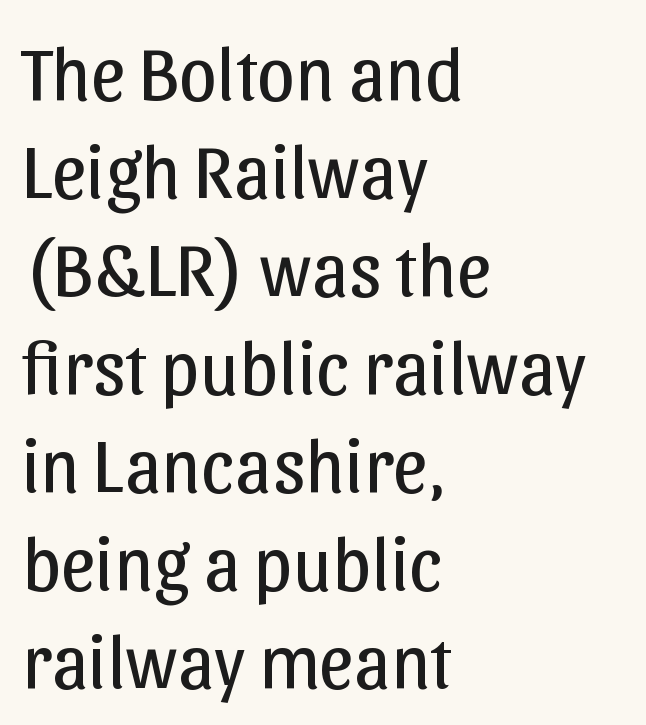
It's the straight-up-and-down kind of type. Is there much room between lines? A standard amount, neither cramped nor airy. Nothing heavy about these letters — not bold at all. Here the designer chose a conventional face with non-uniform glyph widths. Look at the tracking — it's just the regular setting, nothing added. Grotesque or geometric, the face here clearly has no serifs.
